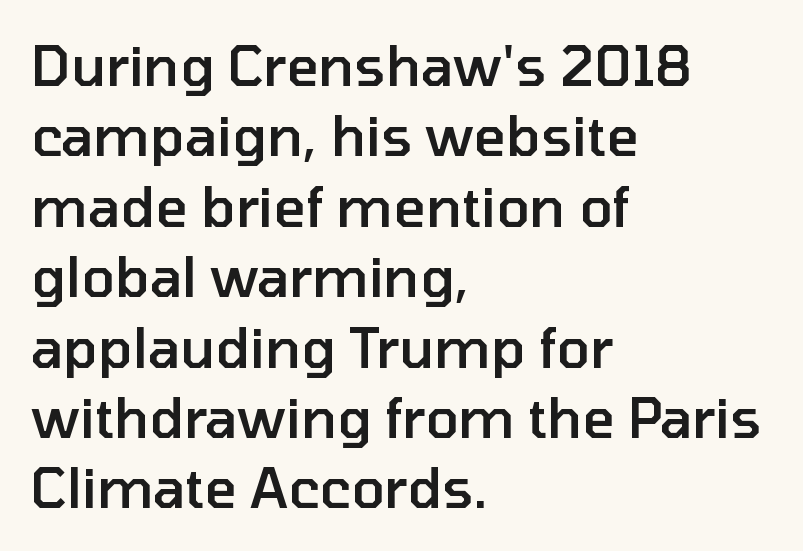
{"serif": "no", "italic": "no", "bold": "semi", "weight": "semibold", "width": "normal", "stroke_contrast": "low", "x_height": "medium", "monospaced": "no", "underline": "no", "align": "left", "line_spacing": "normal", "line_spacing_ratio": 1.28, "letter_spacing": "normal", "letter_spacing_em": 0.0, "glyph_px": 55}
